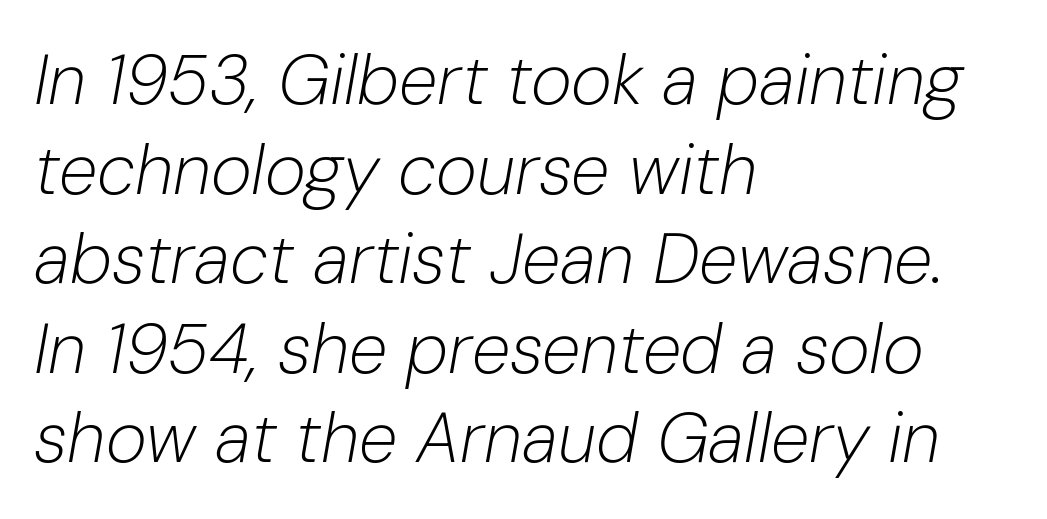
The image shows 70 px light type, italic (leaning right); set left-aligned, normal line spacing (1.28x), normal letter spacing, not underlined; low stroke contrast and a medium x-height.
